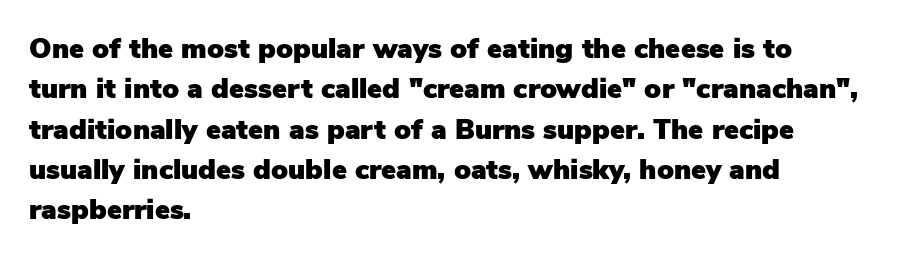
{"serif": "no", "italic": "no", "width": "normal", "stroke_contrast": "low", "x_height": "medium", "monospaced": "no", "underline": "no", "align": "left", "line_spacing": "normal", "line_spacing_ratio": 1.44, "letter_spacing": "normal", "letter_spacing_em": 0.0, "glyph_px": 28}
